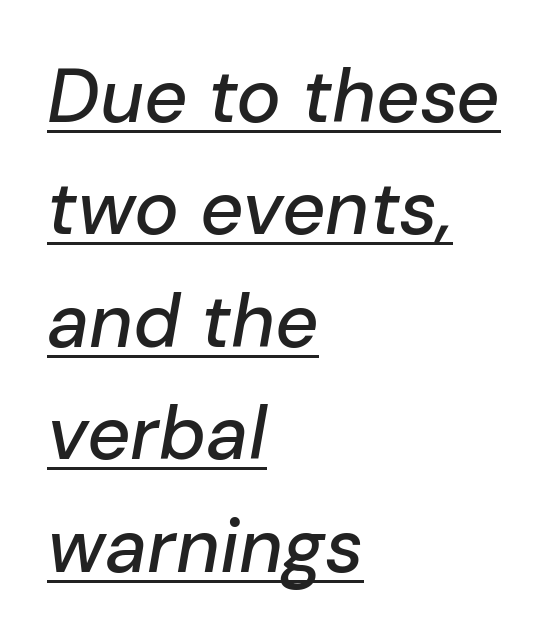
Q: Is the text italic (slanted)? A: Yes, it leans right by about 10 degrees.
Q: Is the text underlined? A: Yes.
Q: How is the paragraph aligned? A: Left-aligned.
Q: Is the spacing between letters normal or unusually wide? A: Normal.
Q: Is the spacing between lines tight, normal or loose? A: Normal.
Q: Width (condensed, normal, or wide)? A: Normal.
Q: Stroke contrast? A: Low.
Q: x-height? A: Medium.
Q: Monospaced? A: No.
